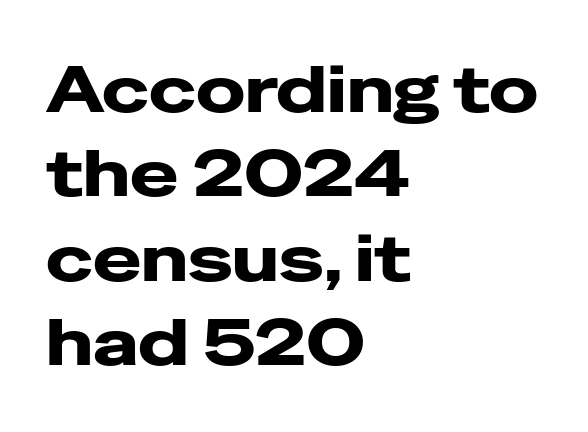
{"serif": "no", "italic": "no", "bold": "yes", "weight": "heavy", "width": "wide", "stroke_contrast": "low", "x_height": "medium", "monospaced": "no", "underline": "no", "align": "left", "line_spacing": "normal", "line_spacing_ratio": 1.3, "letter_spacing": "normal", "letter_spacing_em": 0.0, "glyph_px": 65}
